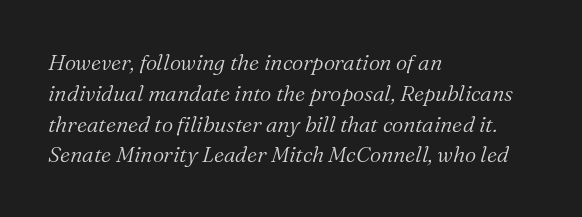
The image shows 22 px text type, italic (leaning right); set left-aligned, normal line spacing (1.4x), normal letter spacing, not underlined.
